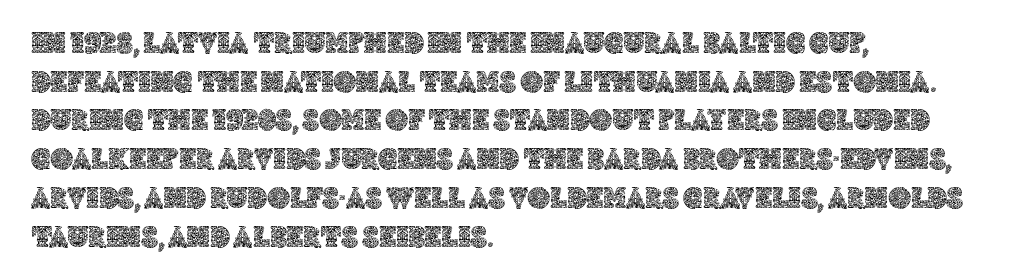
The face used here is proportionally spaced, like ordinary book or web type. The block of text has a typical density, with ordinary space between rows. What stands out about the letter spacing? Nothing — it is the standard amount. Reading down the block, your eye returns to a fixed left position each line. Quick note: underline off.
